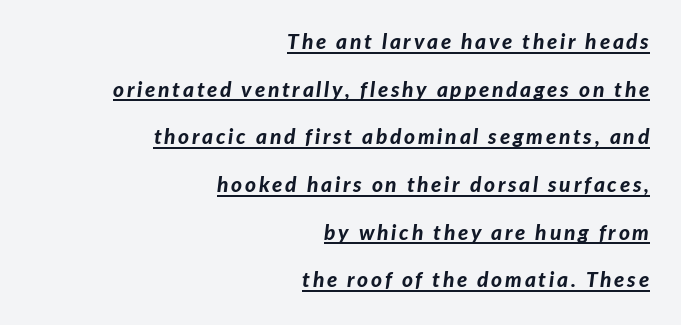
The image shows 21 px bold type, italic (leaning right); set right-aligned, loose line spacing (2.27x), underlined.
